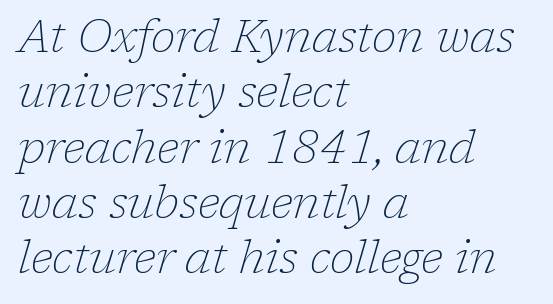
Q: Is the text bold? A: No.
Q: Is the text italic (slanted)? A: Yes, it leans right by about 17 degrees.
Q: Is the typeface a serif or a sans-serif typeface? A: Serif.
Q: Is the text underlined? A: No.
Q: How is the paragraph aligned? A: Left-aligned.
Q: Is the spacing between letters normal or unusually wide? A: Normal.
Q: Width (condensed, normal, or wide)? A: Normal.
Q: Stroke contrast? A: Low.
Q: x-height? A: Medium.
Q: Monospaced? A: No.
